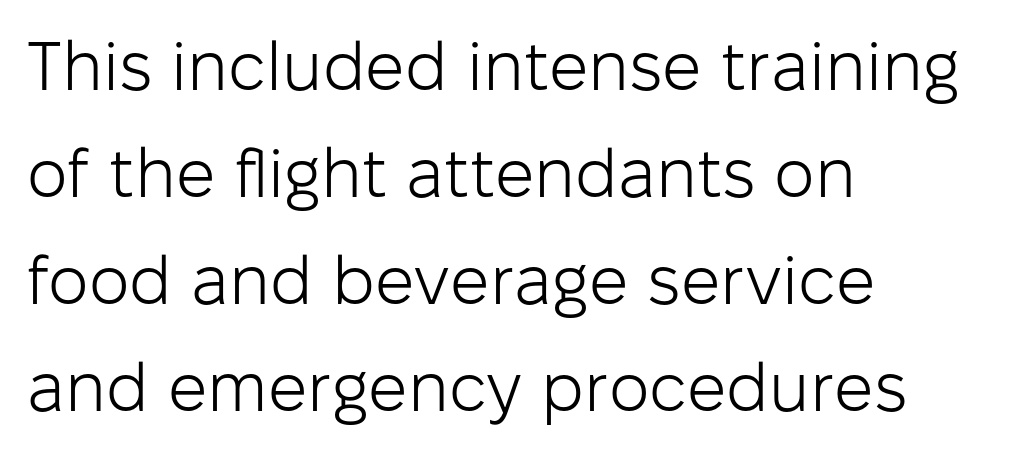
No italicization has been applied; the sample stays upright. Has an underline been added? It has not. Regarding serifs, this sample does without them. The paragraph has a hard left edge and a soft right edge. This sample has the flowing, uneven cadence of proportional lettering.
